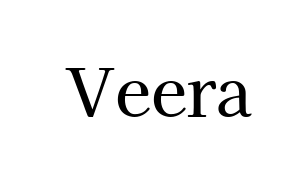
{"serif": "yes", "italic": "no", "width": "normal", "stroke_contrast": "high", "x_height": "medium", "monospaced": "no", "underline": "no", "letter_spacing": "normal", "letter_spacing_em": 0.0, "glyph_px": 66}
